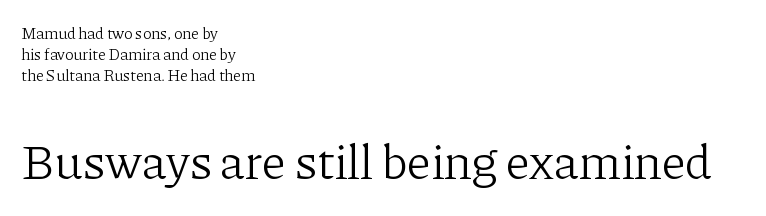
The image shows 49 px light serif type, upright; set left-aligned, normal line spacing (1.32x), normal letter spacing, not underlined; the second (bottom) block is 3.06x larger; low stroke contrast and a medium x-height.
